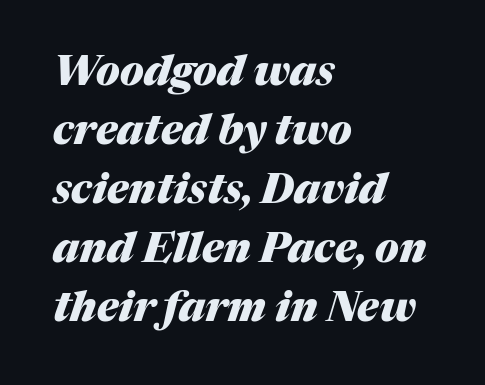
The image shows 41 px heavy type, italic (leaning right); set left-aligned, normal line spacing (1.44x), normal letter spacing, not underlined; medium stroke contrast and a medium x-height.
